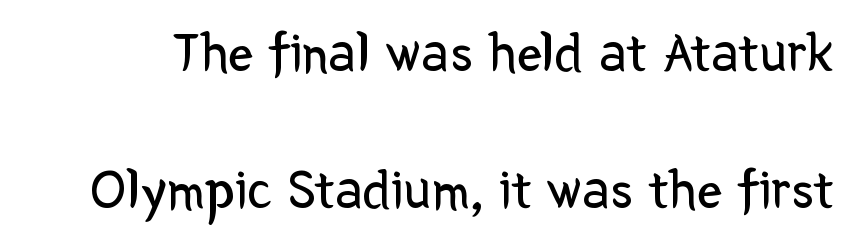
{"serif": "no", "italic": "no", "bold": "no", "weight": "regular", "width": "normal", "stroke_contrast": "low", "x_height": "medium", "monospaced": "no", "underline": "no", "line_spacing": "loose", "line_spacing_ratio": 2.45, "letter_spacing": "normal", "letter_spacing_em": 0.0, "glyph_px": 56}
